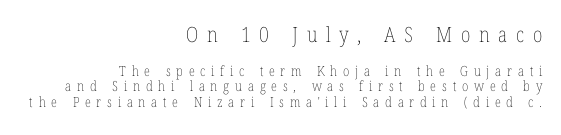
The image shows 21 px text type, upright; set right-aligned, tight line spacing (1.13x), unusually wide letter spacing (+0.41 em), not underlined; the first (top) block is 1.5x larger.
